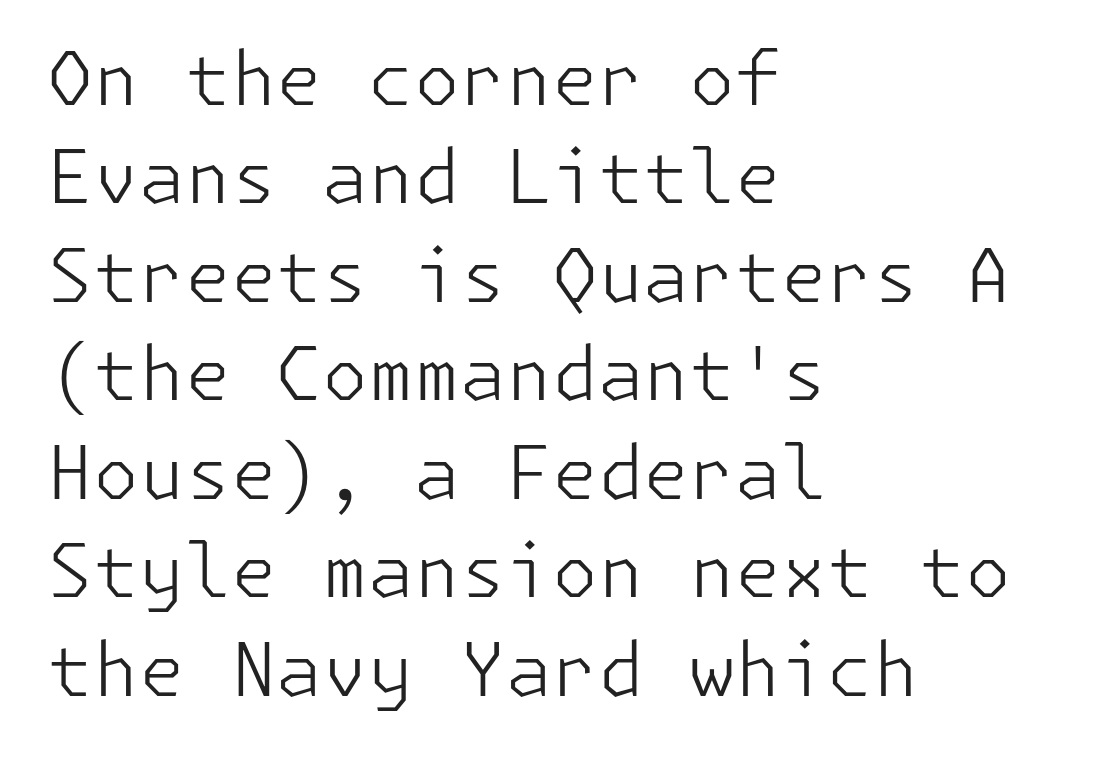
{"serif": "no", "italic": "no", "bold": "no", "weight": "light", "width": "normal", "stroke_contrast": "low", "x_height": "medium", "underline": "no", "align": "left", "line_spacing": "normal", "line_spacing_ratio": 1.33, "letter_spacing": "normal", "letter_spacing_em": 0.0, "glyph_px": 74}
